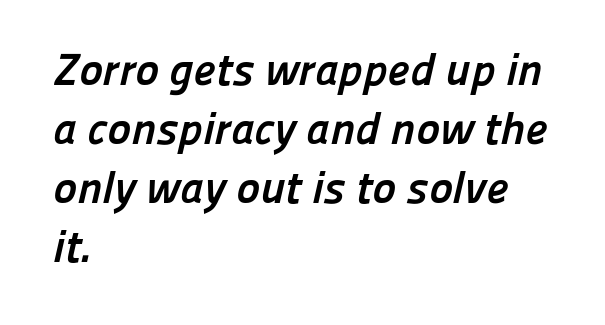
Q: Is the text bold? A: Yes.
Q: Is the typeface a serif or a sans-serif typeface? A: Sans-serif.
Q: Is the text underlined? A: No.
Q: How is the paragraph aligned? A: Left-aligned.
Q: Is the spacing between letters normal or unusually wide? A: Normal.
Q: Is the spacing between lines tight, normal or loose? A: Normal.
Q: Width (condensed, normal, or wide)? A: Normal.
Q: Stroke contrast? A: Low.
Q: x-height? A: Medium.
Q: Monospaced? A: No.
